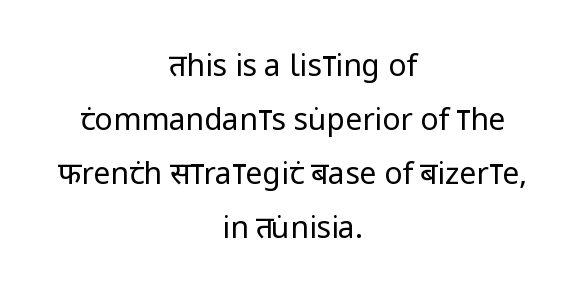
{"serif": "no", "italic": "no", "bold": "no", "weight": "regular", "width": "condensed", "stroke_contrast": "low", "x_height": "large", "monospaced": "no", "underline": "no", "align": "center", "line_spacing_ratio": 1.8, "letter_spacing": "normal", "letter_spacing_em": 0.0, "glyph_px": 30}
